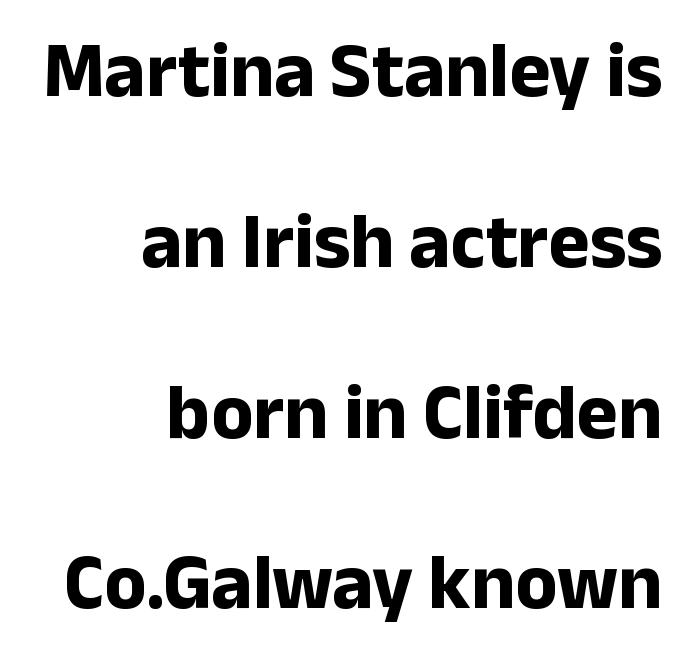
{"serif": "no", "italic": "no", "bold": "yes", "weight": "bold", "width": "normal", "stroke_contrast": "low", "x_height": "medium", "monospaced": "no", "underline": "no", "align": "right", "line_spacing": "loose", "line_spacing_ratio": 2.19, "letter_spacing": "normal", "letter_spacing_em": 0.0, "glyph_px": 78}
